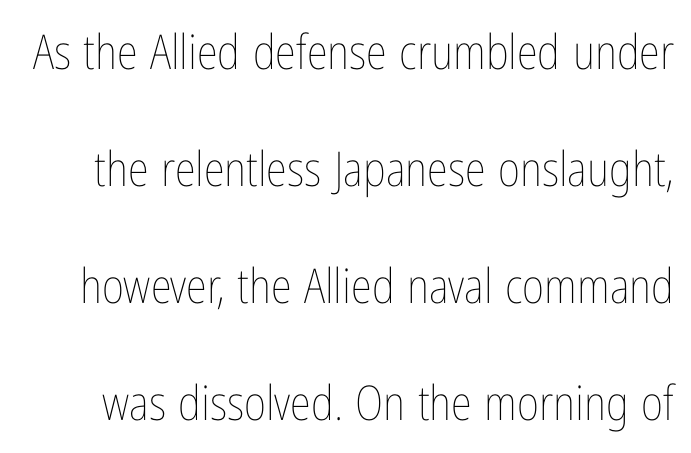
The image shows 48 px thin, condensed type, upright; set loose line spacing (2.44x), normal letter spacing, not underlined; low stroke contrast and a medium x-height.
